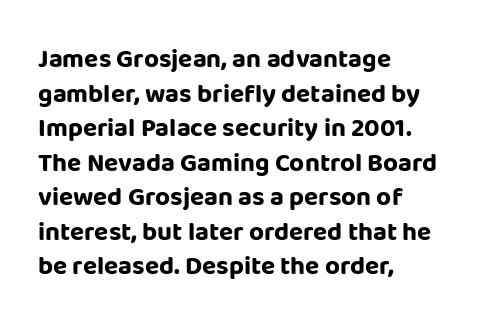
{"italic": "no", "bold": "yes", "underline": "no", "align": "left", "line_spacing": "normal", "line_spacing_ratio": 1.33, "letter_spacing": "normal", "letter_spacing_em": 0.0, "glyph_px": 26}
